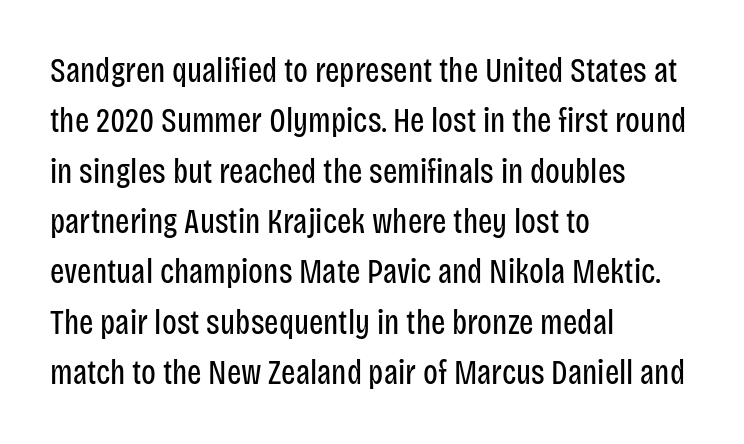
{"serif": "no", "italic": "no", "bold": "no", "weight": "regular", "width": "condensed", "stroke_contrast": "low", "x_height": "large", "monospaced": "no", "underline": "no", "align": "left", "line_spacing": "normal", "line_spacing_ratio": 1.48, "letter_spacing": "normal", "letter_spacing_em": 0.0, "glyph_px": 34}
